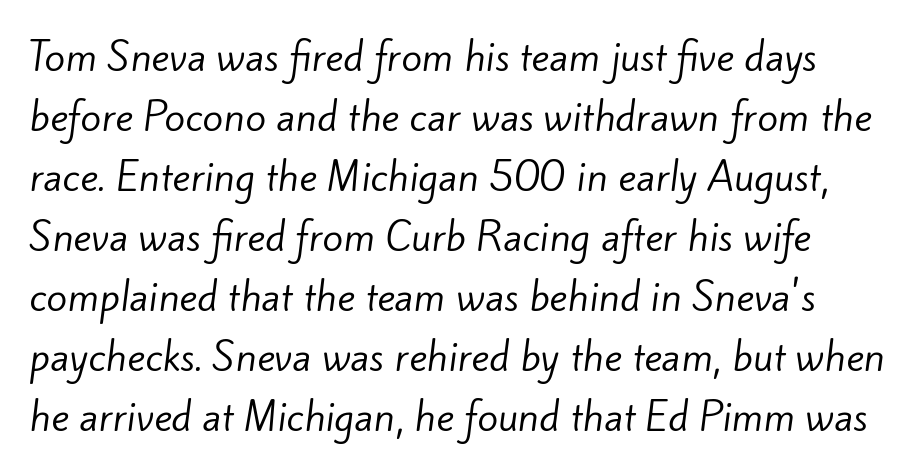
{"serif": "no", "bold": "no", "weight": "regular", "width": "normal", "stroke_contrast": "low", "x_height": "small", "monospaced": "no", "underline": "no", "line_spacing": "normal", "line_spacing_ratio": 1.58, "letter_spacing": "normal", "letter_spacing_em": 0.0, "glyph_px": 38}
